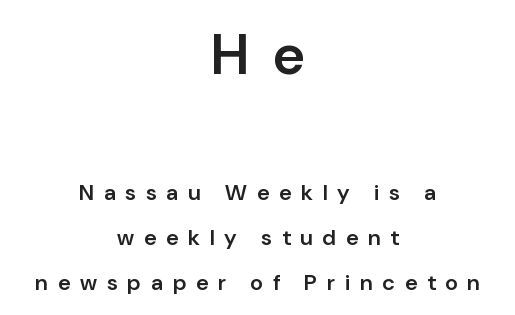
Q: Is the text bold? A: Semi-bold.
Q: Is the text italic (slanted)? A: No, it is upright.
Q: Is the typeface a serif or a sans-serif typeface? A: Sans-serif.
Q: Is the text underlined? A: No.
Q: How is the paragraph aligned? A: Centered.
Q: Is the spacing between letters normal or unusually wide? A: Unusually wide.
Q: Is the spacing between lines tight, normal or loose? A: Loose.
Q: Which block of text is set in a larger size, the first (top) or the second (bottom)? A: The first (top) one.
Q: Width (condensed, normal, or wide)? A: Normal.
Q: Stroke contrast? A: Low.
Q: x-height? A: Medium.
Q: Monospaced? A: No.
